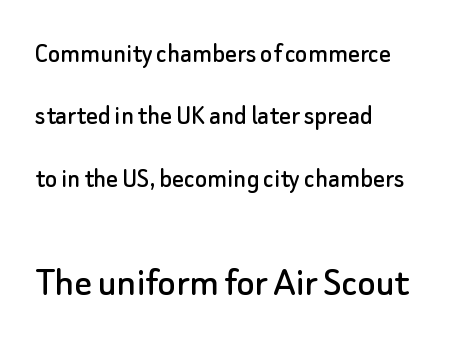
The image shows 43 px sans-serif type, upright; set left-aligned, loose line spacing (2.15x), normal letter spacing, not underlined; the second (bottom) block is 1.48x larger; low stroke contrast and a small x-height.
